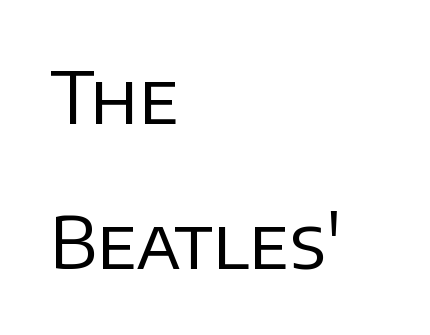
{"serif": "no", "italic": "no", "bold": "no", "weight": "regular", "width": "normal", "stroke_contrast": "low", "x_height": "large", "monospaced": "no", "underline": "no", "align": "left", "line_spacing": "loose", "line_spacing_ratio": 2.04, "letter_spacing": "normal", "letter_spacing_em": 0.0, "glyph_px": 71}
